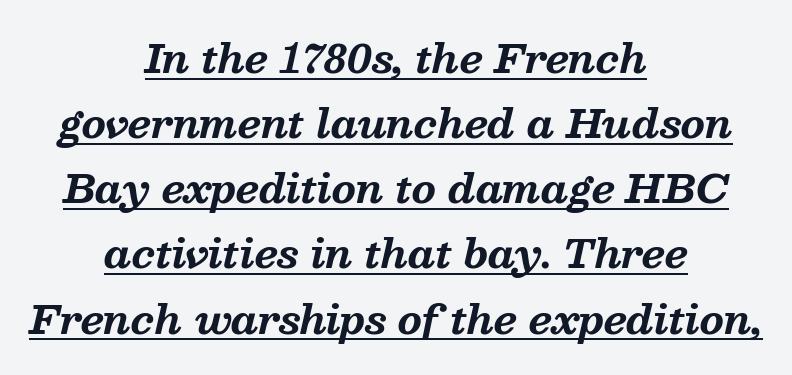
The image shows 39 px bold serif type, italic (leaning right); set centered, normal line spacing (1.67x), normal letter spacing, underlined; medium stroke contrast and a medium x-height.
